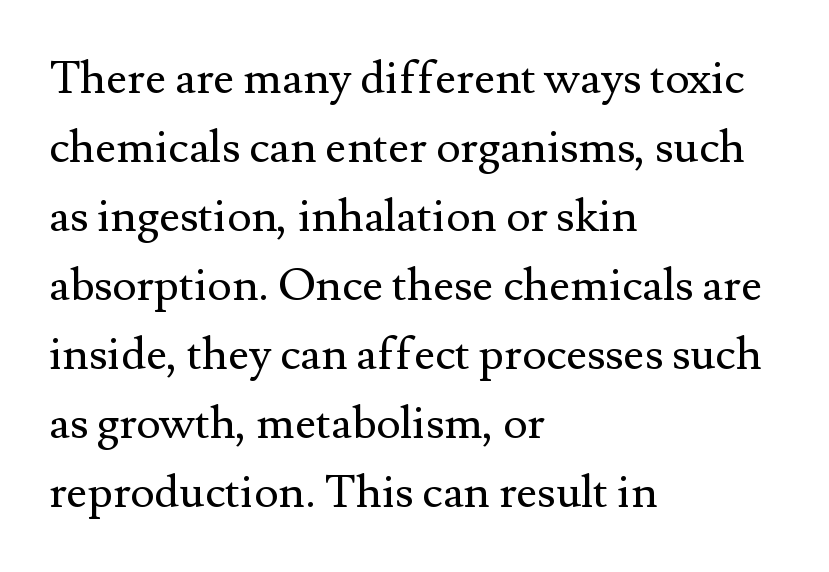
{"serif": "yes", "italic": "no", "bold": "no", "weight": "regular", "width": "normal", "stroke_contrast": "medium", "x_height": "small", "monospaced": "no", "underline": "no", "align": "left", "line_spacing": "normal", "line_spacing_ratio": 1.5, "letter_spacing": "normal", "letter_spacing_em": 0.0, "glyph_px": 46}
